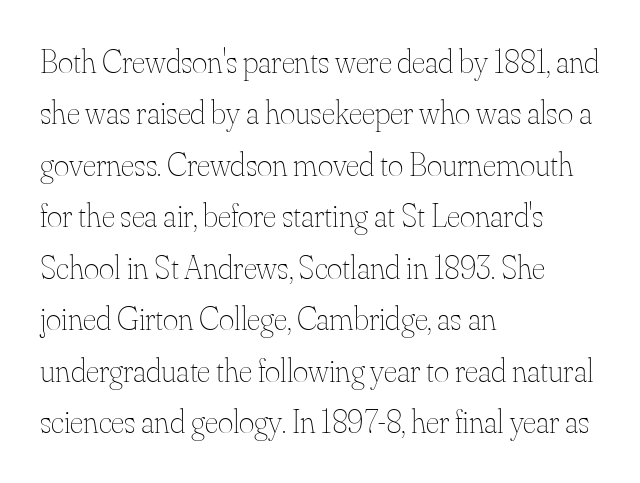
The image shows 33 px thin type, upright; set left-aligned, normal line spacing (1.56x), normal letter spacing, not underlined; medium stroke contrast and a small x-height.
